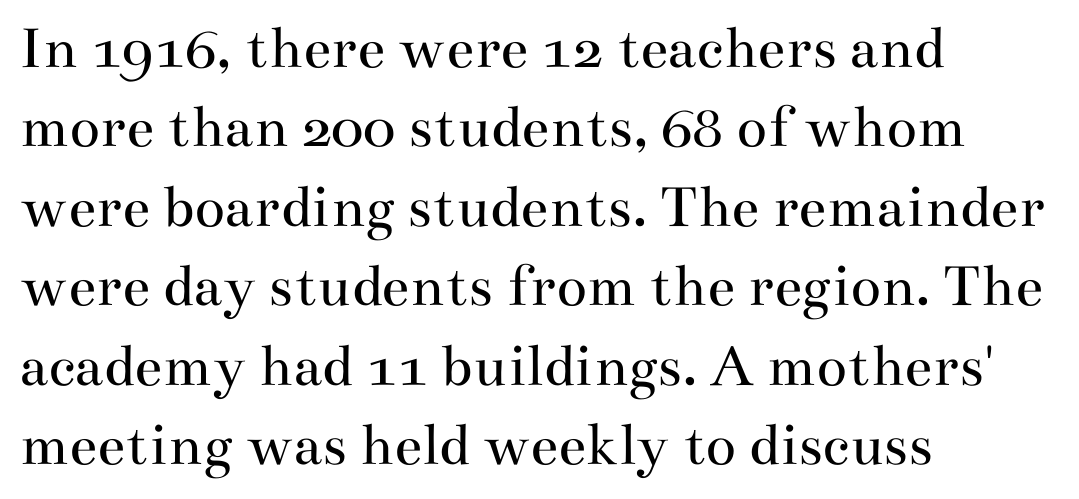
The image shows 63 px regular-weight, wide serif type, upright; set left-aligned, normal line spacing (1.26x), normal letter spacing, not underlined; medium stroke contrast and a small x-height.
